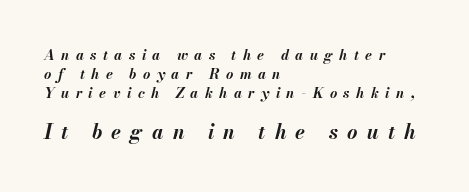
{"italic": "yes", "lean": "right", "slant_degrees": 13, "bold": "yes", "underline": "no", "align": "left", "line_spacing": "normal", "line_spacing_ratio": 1.34, "letter_spacing": "wide", "letter_spacing_em": 0.46, "larger_block": "second", "size_ratio": 1.43, "glyph_px": 20}
